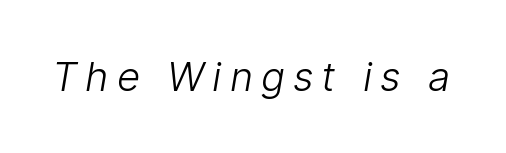
{"serif": "no", "bold": "no", "weight": "light", "width": "normal", "stroke_contrast": "low", "x_height": "medium", "monospaced": "no", "underline": "no", "letter_spacing": "wide", "letter_spacing_em": 0.2, "glyph_px": 40}
